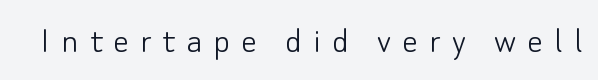
The image shows 39 px light sans-serif type, upright; set unusually wide letter spacing (+0.29 em), not underlined; low stroke contrast and a small x-height.
